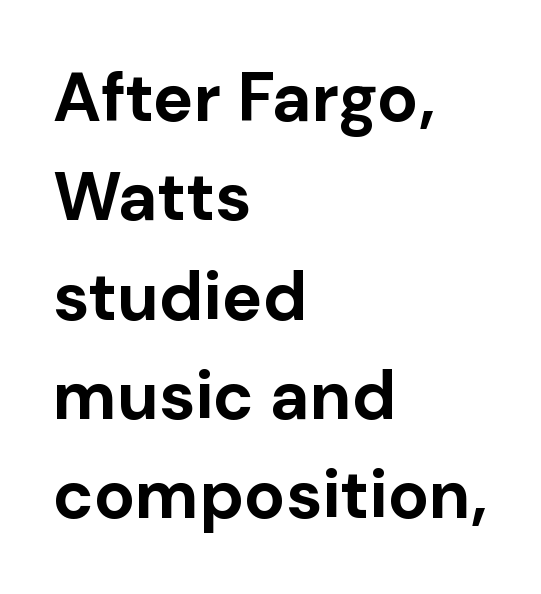
The image shows 68 px bold sans-serif type, upright; set left-aligned, normal line spacing (1.46x), normal letter spacing, not underlined; low stroke contrast and a medium x-height.
